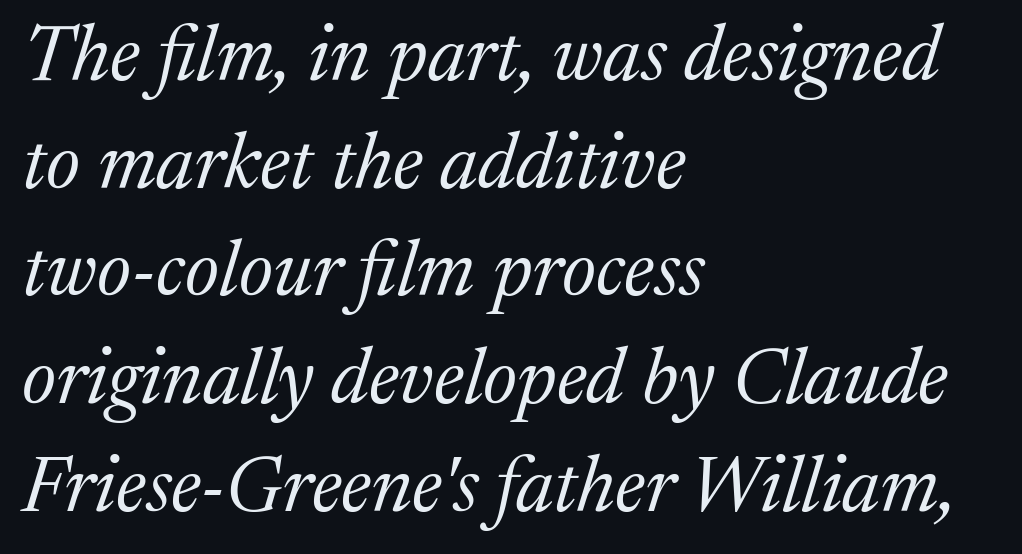
The image shows 78 px regular-weight serif type, italic (leaning right); set left-aligned, normal line spacing (1.38x), normal letter spacing, not underlined; medium stroke contrast and a medium x-height.
